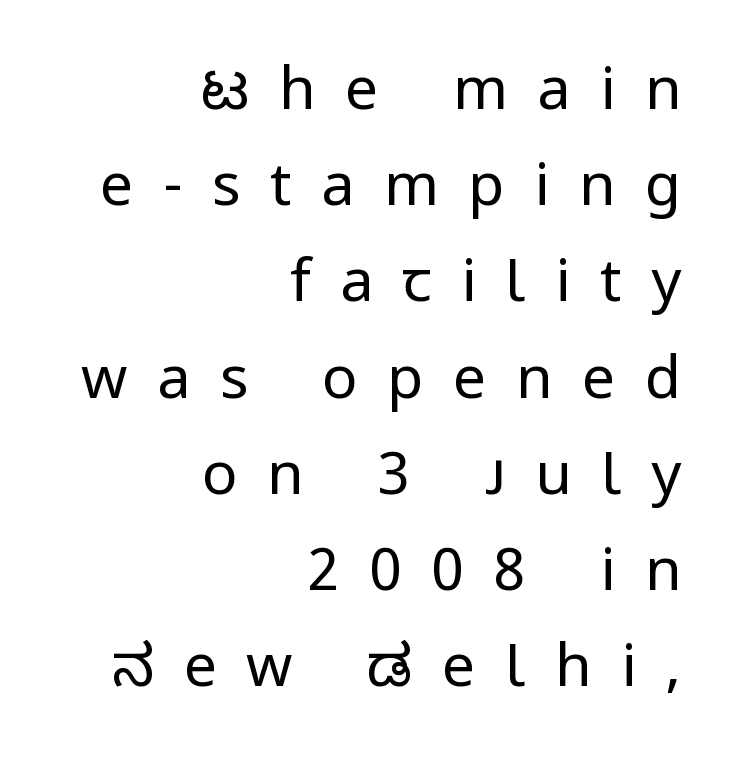
Q: Is the text bold? A: No.
Q: Is the text italic (slanted)? A: No, it is upright.
Q: Is the typeface a serif or a sans-serif typeface? A: Sans-serif.
Q: Is the text underlined? A: No.
Q: How is the paragraph aligned? A: Right-aligned.
Q: Is the spacing between letters normal or unusually wide? A: Unusually wide.
Q: Is the spacing between lines tight, normal or loose? A: Normal.
Q: Width (condensed, normal, or wide)? A: Normal.
Q: Stroke contrast? A: Low.
Q: x-height? A: Medium.
Q: Monospaced? A: No.
